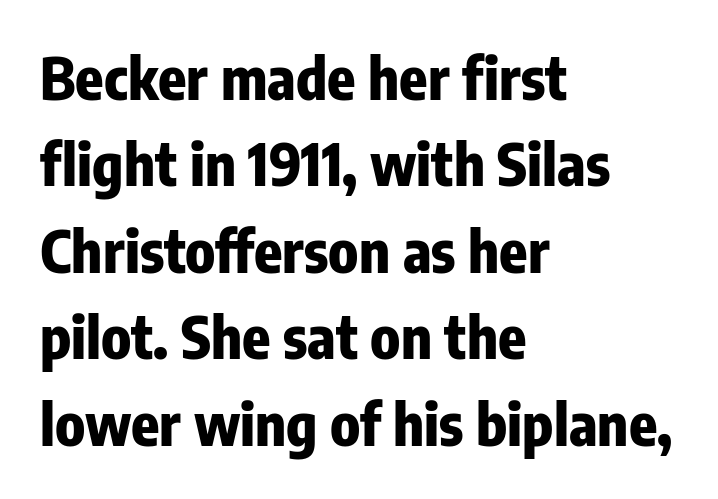
The image shows 58 px heavy, condensed sans-serif type, upright; set left-aligned, normal line spacing (1.49x), normal letter spacing, not underlined; low stroke contrast and a medium x-height.
